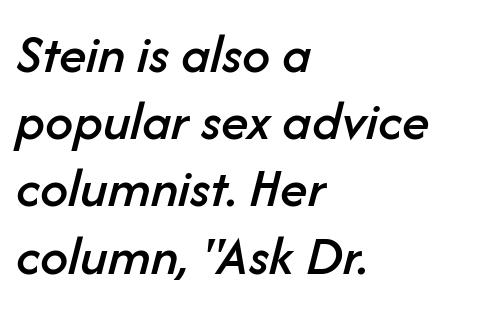
Caption: standard tracking, unaltered. Varying glyph widths throughout — classic text-font behaviour. This sample is left-justified, so line endings fall wherever the words run out. No word sits above an underline. The passage shown leans; its letterforms are oblique.
